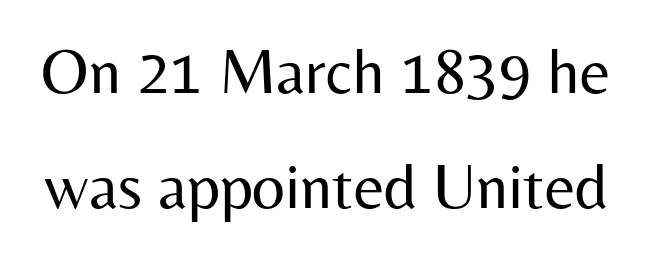
The image shows 65 px regular-weight sans-serif type, upright; set line spacing 1.77x, normal letter spacing, not underlined; medium stroke contrast and a medium x-height.
